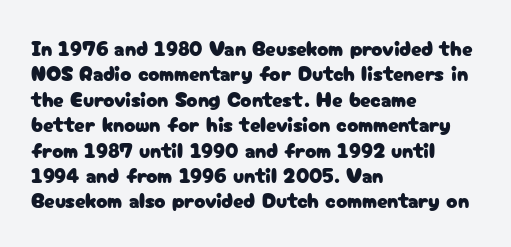
{"italic": "no", "underline": "no", "align": "left", "line_spacing_ratio": 1.21, "letter_spacing": "normal", "letter_spacing_em": 0.0, "glyph_px": 21}
